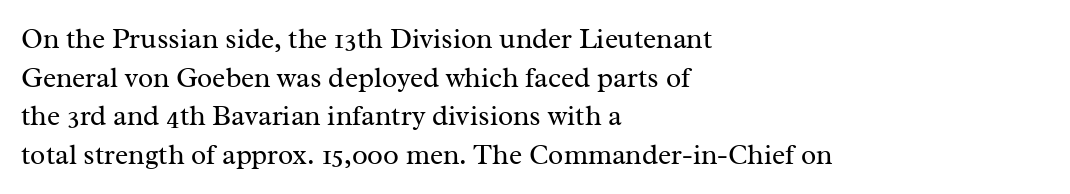
The image shows 28 px regular-weight serif type, upright; set left-aligned, normal line spacing (1.38x), normal letter spacing, not underlined; medium stroke contrast and a medium x-height.
